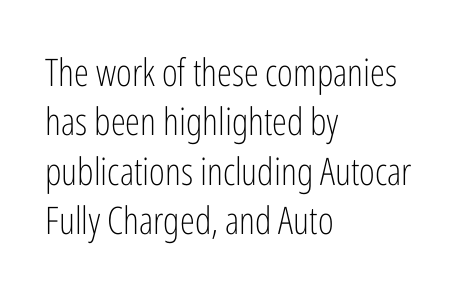
{"serif": "no", "italic": "no", "bold": "no", "weight": "light", "width": "condensed", "stroke_contrast": "low", "x_height": "medium", "monospaced": "no", "underline": "no", "align": "left", "line_spacing": "normal", "line_spacing_ratio": 1.3, "letter_spacing": "normal", "letter_spacing_em": 0.0, "glyph_px": 38}
